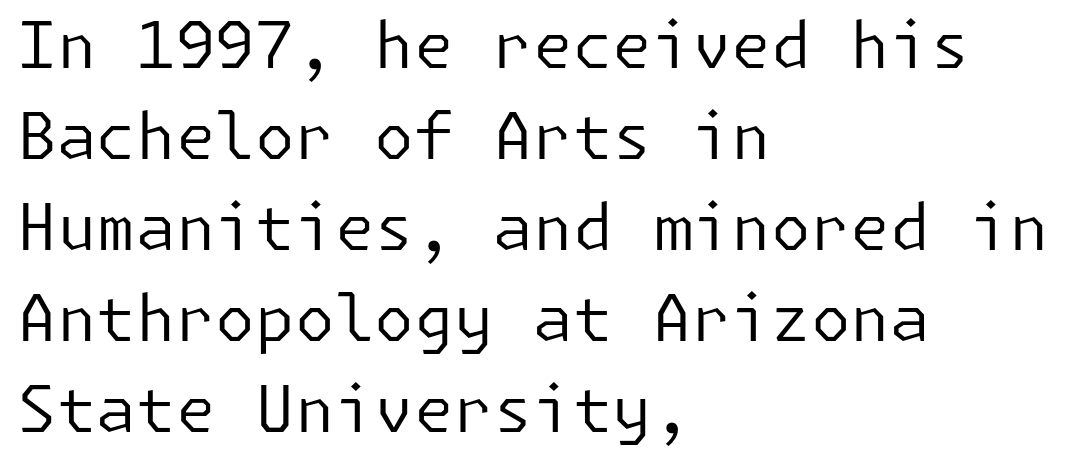
{"serif": "no", "italic": "no", "bold": "no", "weight": "regular", "width": "normal", "stroke_contrast": "low", "x_height": "medium", "underline": "no", "align": "left", "line_spacing": "normal", "line_spacing_ratio": 1.42, "letter_spacing": "normal", "letter_spacing_em": 0.0, "glyph_px": 64}
